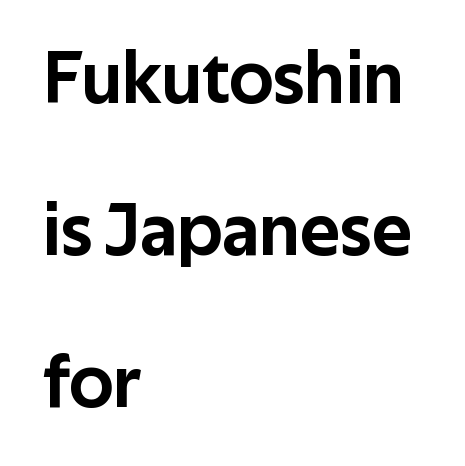
{"serif": "no", "italic": "no", "width": "normal", "stroke_contrast": "low", "x_height": "medium", "monospaced": "no", "underline": "no", "align": "left", "line_spacing": "loose", "line_spacing_ratio": 2.03, "letter_spacing": "normal", "letter_spacing_em": 0.0, "glyph_px": 75}
